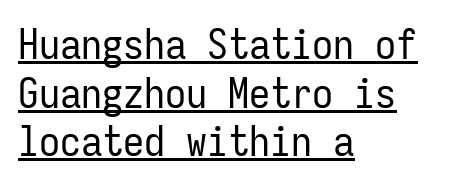
{"serif": "no", "italic": "no", "bold": "no", "weight": "regular", "width": "condensed", "stroke_contrast": "low", "x_height": "medium", "monospaced": "yes", "underline": "yes", "align": "left", "line_spacing_ratio": 1.16, "letter_spacing": "normal", "letter_spacing_em": 0.0, "glyph_px": 42}
